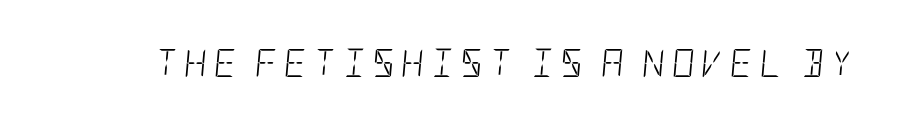
{"italic": "yes", "lean": "right", "slant_degrees": 5, "bold": "no", "weight": "light", "width": "condensed", "stroke_contrast": "low", "x_height": "large", "underline": "no", "letter_spacing": "wide", "letter_spacing_em": 0.23, "glyph_px": 28}
